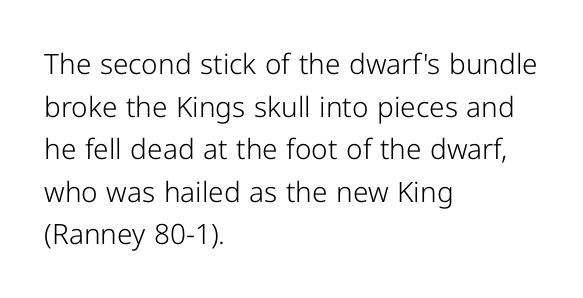
The image shows 28 px light sans-serif type, upright; set left-aligned, normal line spacing (1.52x), normal letter spacing, not underlined; low stroke contrast and a medium x-height.
